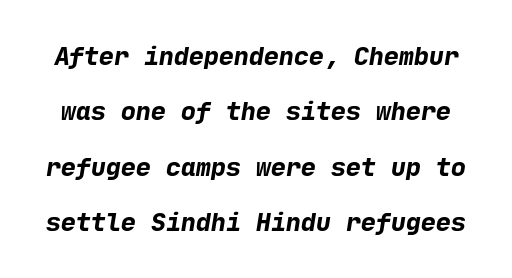
{"bold": "yes", "underline": "no", "line_spacing": "loose", "line_spacing_ratio": 2.22, "letter_spacing": "normal", "letter_spacing_em": 0.0, "glyph_px": 25}
